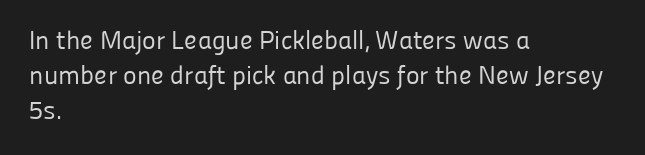
{"italic": "no", "bold": "no", "underline": "no", "align": "left", "line_spacing": "normal", "line_spacing_ratio": 1.34, "letter_spacing": "normal", "letter_spacing_em": 0.0, "glyph_px": 26}
